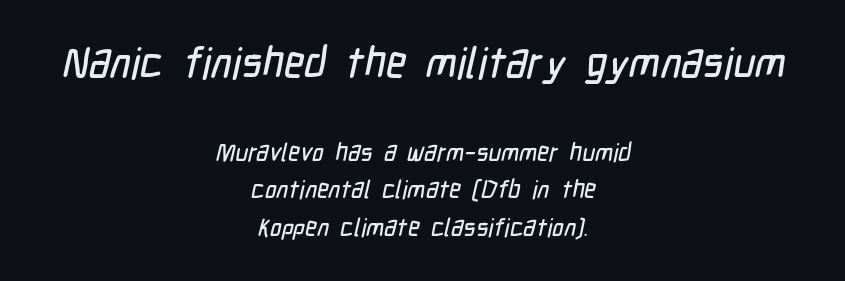
{"serif": "no", "width": "condensed", "stroke_contrast": "low", "x_height": "medium", "monospaced": "no", "underline": "no", "align": "center", "line_spacing": "normal", "line_spacing_ratio": 1.5, "letter_spacing": "normal", "letter_spacing_em": 0.0, "larger_block": "first", "size_ratio": 1.72, "glyph_px": 43}
